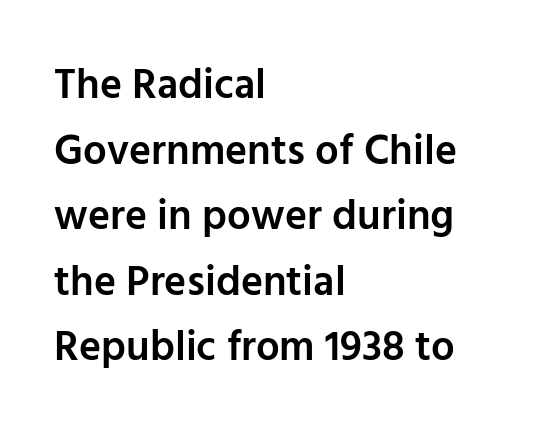
{"serif": "no", "italic": "no", "bold": "semi", "weight": "semibold", "width": "normal", "stroke_contrast": "low", "x_height": "medium", "monospaced": "no", "underline": "no", "align": "left", "line_spacing": "normal", "line_spacing_ratio": 1.56, "letter_spacing": "normal", "letter_spacing_em": 0.0, "glyph_px": 42}
